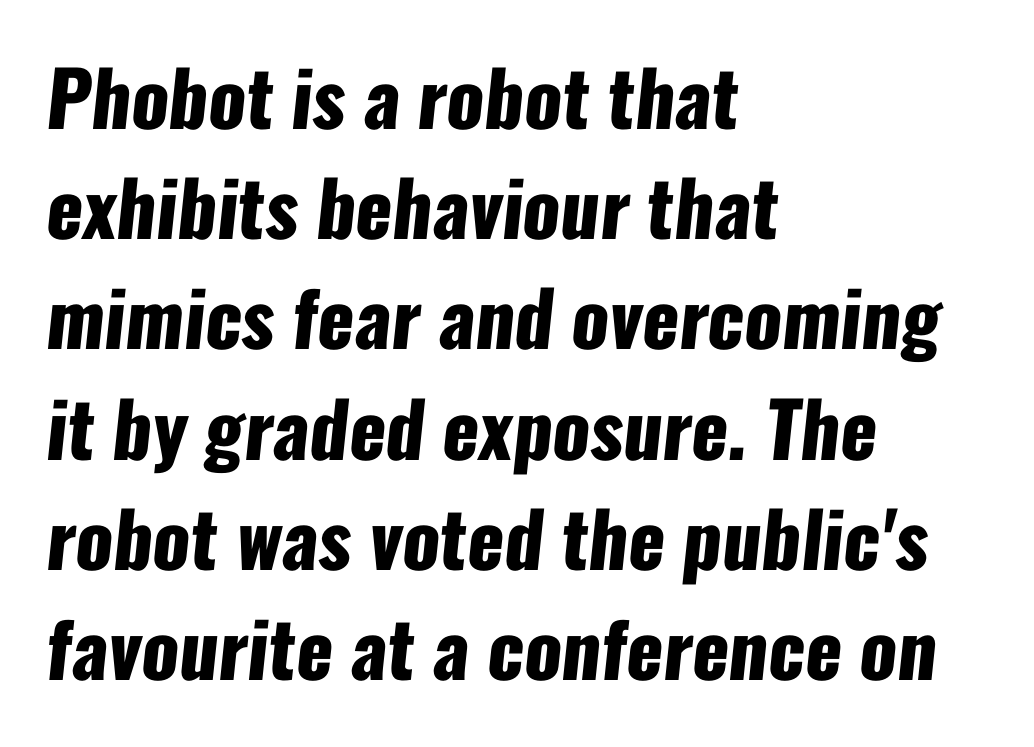
The lines are quadded left. The foot of each line stays bare and open. If you measured baseline to baseline, you'd find a middling distance. The passage shown is typeset with a sans-serif family. Students, this is bold: see how much ink each stroke carries.
